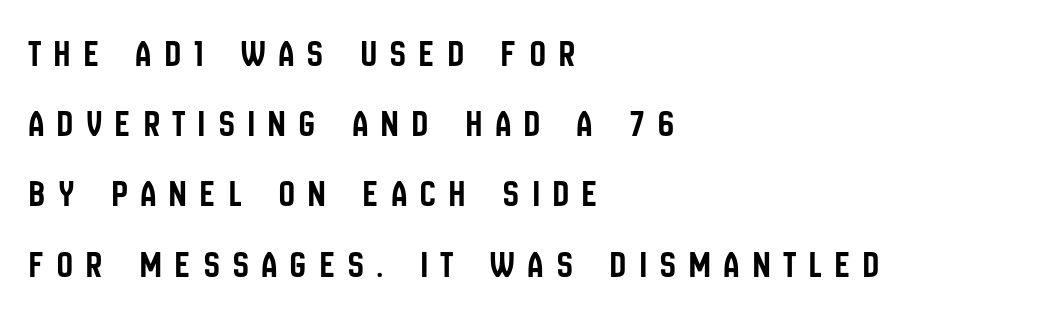
The image shows 39 px condensed sans-serif type, upright; set left-aligned, line spacing 1.8x, unusually wide letter spacing (+0.35 em), not underlined; low stroke contrast and a large x-height.
